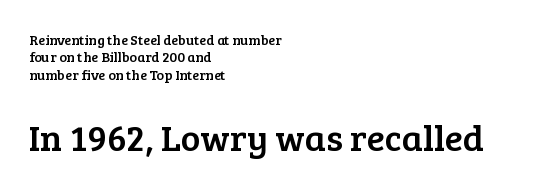
{"serif": "yes", "italic": "no", "width": "normal", "stroke_contrast": "low", "x_height": "medium", "monospaced": "no", "underline": "no", "align": "left", "line_spacing": "normal", "line_spacing_ratio": 1.25, "letter_spacing": "normal", "letter_spacing_em": 0.0, "larger_block": "second", "size_ratio": 2.64, "glyph_px": 37}
